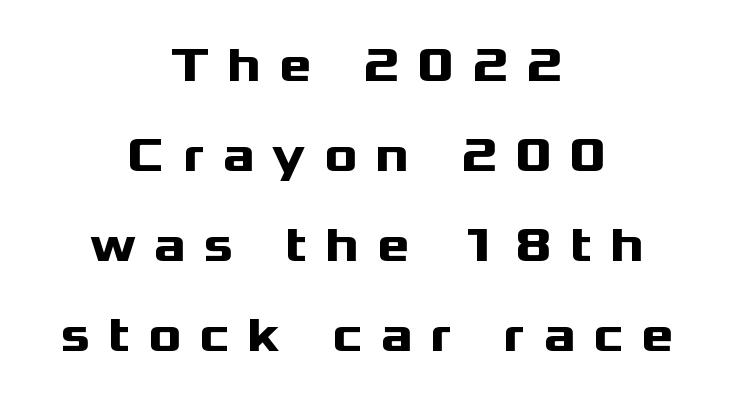
The image shows 49 px heavy, wide sans-serif type, upright; set centered, line spacing 1.84x, unusually wide letter spacing (+0.37 em), not underlined; medium stroke contrast and a medium x-height.
